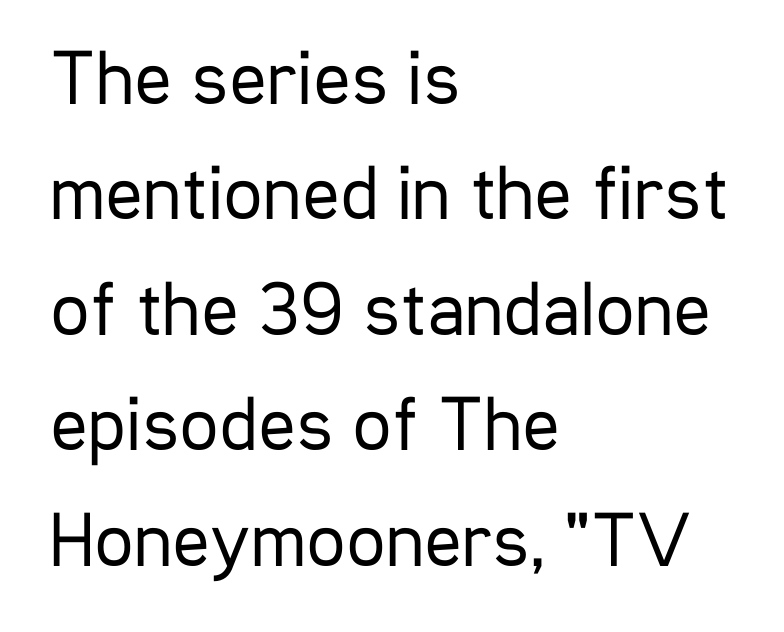
Q: Is the text bold? A: No.
Q: Is the text italic (slanted)? A: No, it is upright.
Q: Is the typeface a serif or a sans-serif typeface? A: Sans-serif.
Q: Is the text underlined? A: No.
Q: How is the paragraph aligned? A: Left-aligned.
Q: Is the spacing between letters normal or unusually wide? A: Normal.
Q: Is the spacing between lines tight, normal or loose? A: Normal.
Q: Width (condensed, normal, or wide)? A: Condensed.
Q: Stroke contrast? A: Low.
Q: x-height? A: Medium.
Q: Monospaced? A: No.
